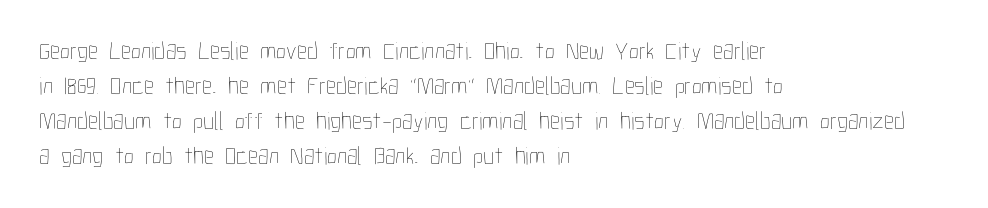
Nobody drew a line under any word here. The passage is arranged the way most books set body copy — flush left. Is the stroke heavy? The answer is a plain regular-or-lighter. Nobody touched the tracking dial on this one. A roman cut, with each character standing at attention. The space between consecutive lines is moderate.
